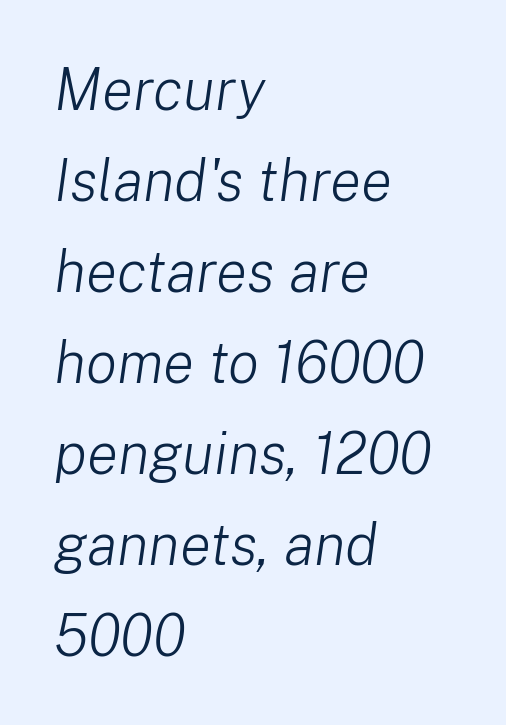
The image shows 58 px light type, italic (leaning right); set left-aligned, normal line spacing (1.57x), normal letter spacing, not underlined; low stroke contrast and a medium x-height.
